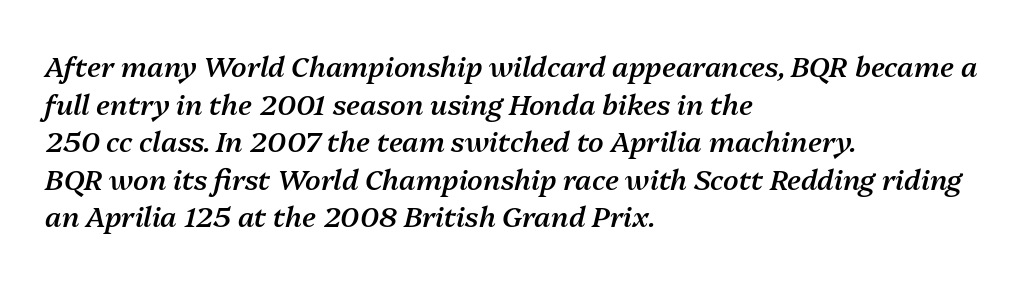
{"italic": "yes", "lean": "right", "slant_degrees": 13, "bold": "semi", "weight": "semibold", "width": "normal", "stroke_contrast": "medium", "x_height": "medium", "monospaced": "no", "underline": "no", "align": "left", "line_spacing": "normal", "line_spacing_ratio": 1.34, "letter_spacing": "normal", "letter_spacing_em": 0.0, "glyph_px": 28}
